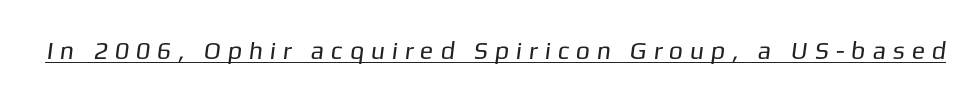
{"bold": "no", "underline": "yes", "letter_spacing": "wide", "letter_spacing_em": 0.27, "glyph_px": 25}
